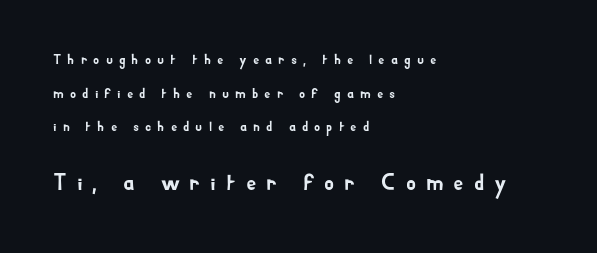
This rendering features lettering with no underline. Here the glyphs are tracked loosely, breaking word shapes into spaced letters. Reading top to bottom, the characters get bigger at the block break. This is roman type, the default non-slanted kind. Casual observation: everything's shoved over to the left. The rendering uses a large line-height, opening up the rows.
